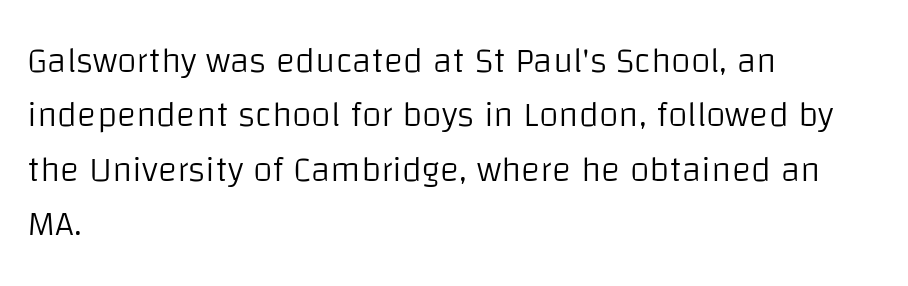
{"serif": "no", "italic": "no", "bold": "no", "weight": "light", "width": "normal", "stroke_contrast": "low", "x_height": "large", "monospaced": "no", "underline": "no", "align": "left", "line_spacing": "normal", "line_spacing_ratio": 1.51, "letter_spacing": "normal", "letter_spacing_em": 0.0, "glyph_px": 36}
